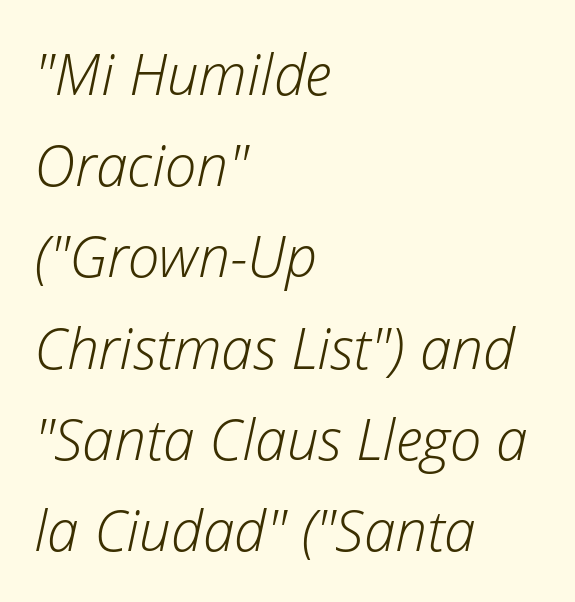
Q: Is the text bold? A: No.
Q: Is the text italic (slanted)? A: Yes, it leans right by about 12 degrees.
Q: Is the text underlined? A: No.
Q: How is the paragraph aligned? A: Left-aligned.
Q: Is the spacing between letters normal or unusually wide? A: Normal.
Q: Is the spacing between lines tight, normal or loose? A: Normal.
Q: Width (condensed, normal, or wide)? A: Normal.
Q: Stroke contrast? A: Low.
Q: x-height? A: Medium.
Q: Monospaced? A: No.
